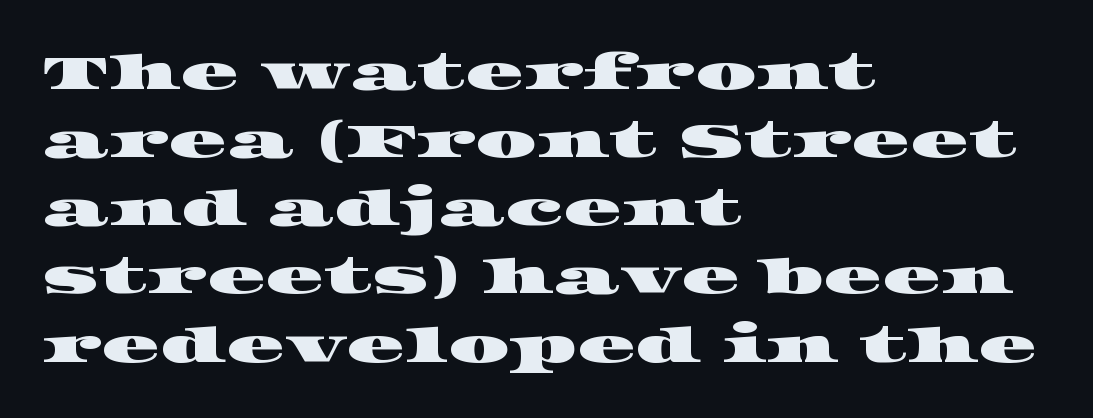
{"serif": "yes", "width": "wide", "stroke_contrast": "high", "x_height": "large", "monospaced": "no", "underline": "no", "align": "left", "line_spacing": "normal", "line_spacing_ratio": 1.42, "letter_spacing": "normal", "letter_spacing_em": 0.0, "glyph_px": 48}
